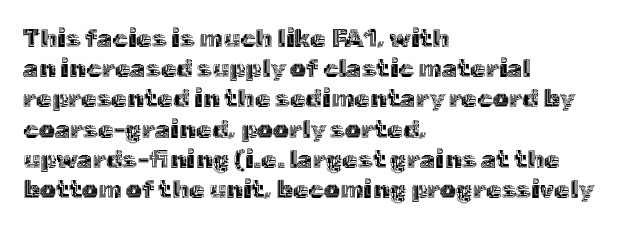
Q: Is the text italic (slanted)? A: No, it is upright.
Q: Is the text underlined? A: No.
Q: How is the paragraph aligned? A: Left-aligned.
Q: Is the spacing between letters normal or unusually wide? A: Normal.
